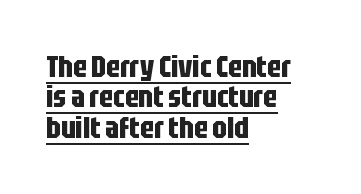
The image shows 31 px bold, condensed sans-serif type, upright; set left-aligned, tight line spacing (0.98x), normal letter spacing, underlined; low stroke contrast and a large x-height.
